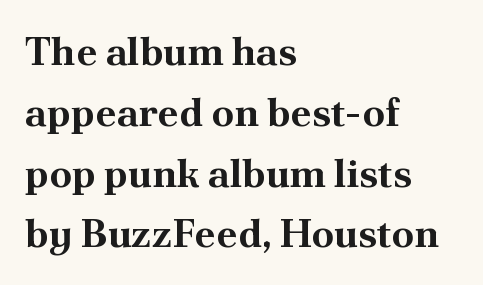
The type is set solid horizontally, with unmodified tracking. Heft: maximum for text — a bold. The foot of each line stays bare and open. A typesetter would call this proportional, since set widths differ per character. This rendering employs a face with finishing strokes, i.e., a serif. These lines were composed using upright roman letters.
